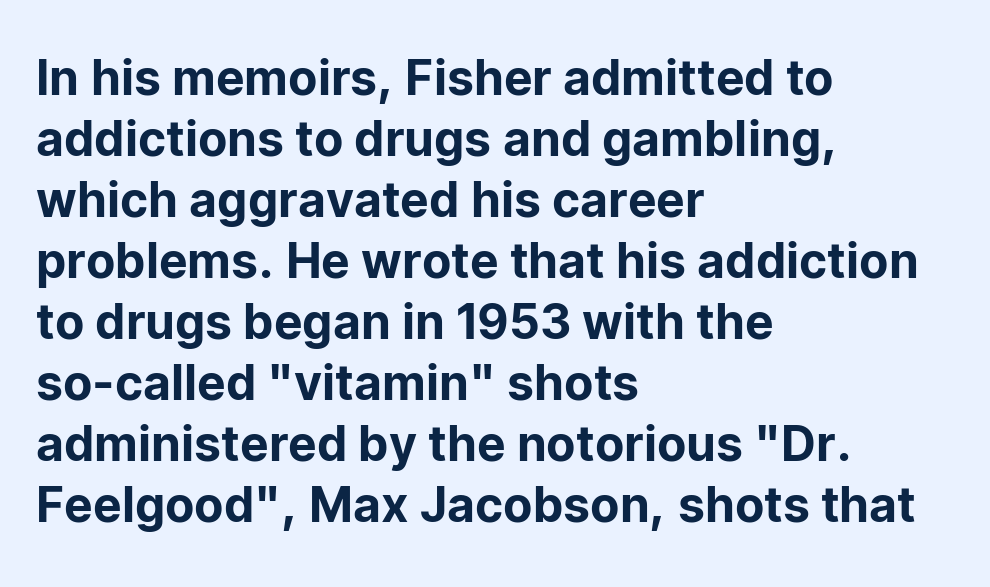
The image shows 48 px sans-serif type, upright; set left-aligned, normal line spacing (1.27x), normal letter spacing, not underlined; low stroke contrast and a medium x-height.
